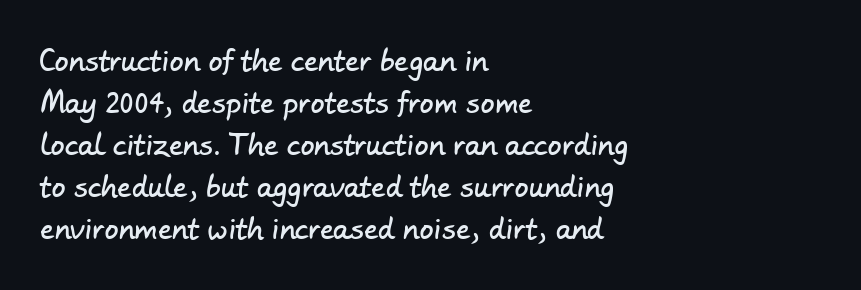
{"serif": "no", "width": "normal", "stroke_contrast": "low", "x_height": "small", "monospaced": "no", "underline": "no", "align": "left", "line_spacing": "normal", "line_spacing_ratio": 1.5, "letter_spacing": "normal", "letter_spacing_em": 0.0, "glyph_px": 28}
